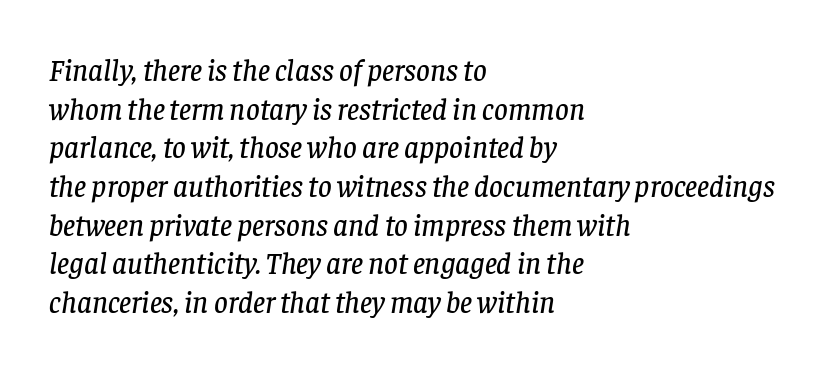
The rendering applies a slant to the glyphs. Honestly, the letter spacing is just normal — you wouldn't notice it. Think of a printed novel: that variable character pitch is what you see here. This block has exactly the height ordinary leading produces.
